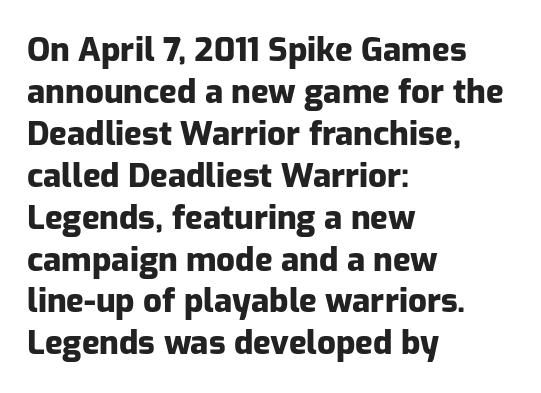
{"serif": "no", "italic": "no", "bold": "yes", "weight": "heavy", "width": "normal", "stroke_contrast": "low", "x_height": "medium", "monospaced": "no", "underline": "no", "align": "left", "line_spacing": "normal", "line_spacing_ratio": 1.27, "letter_spacing": "normal", "letter_spacing_em": 0.0, "glyph_px": 33}
